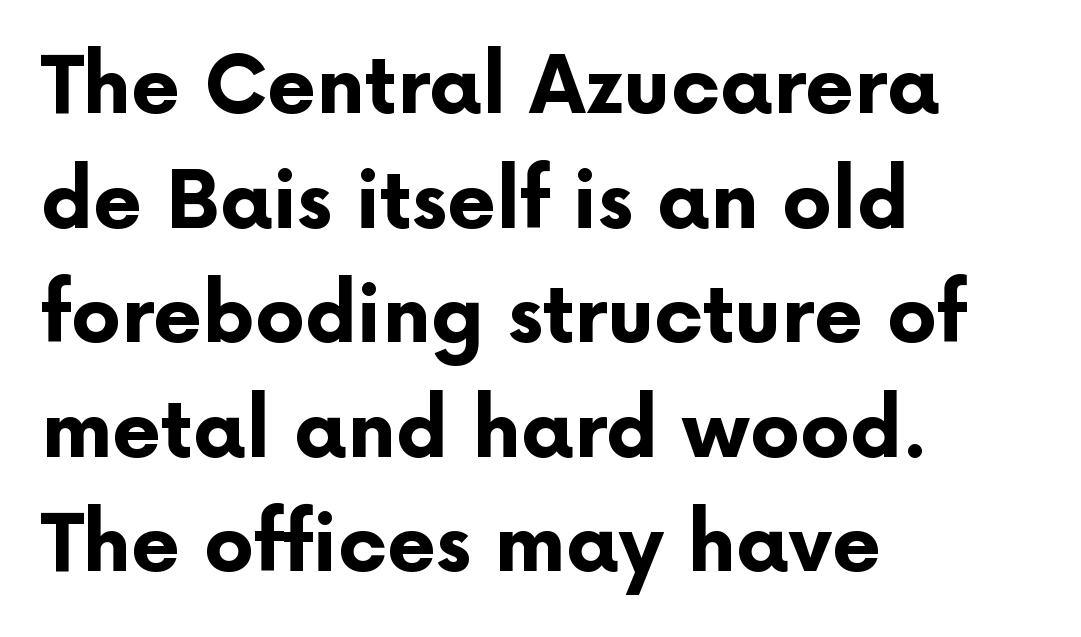
{"serif": "no", "italic": "no", "bold": "yes", "weight": "bold", "width": "normal", "stroke_contrast": "low", "x_height": "medium", "monospaced": "no", "underline": "no", "align": "left", "line_spacing": "normal", "line_spacing_ratio": 1.45, "letter_spacing": "normal", "letter_spacing_em": 0.0, "glyph_px": 79}
